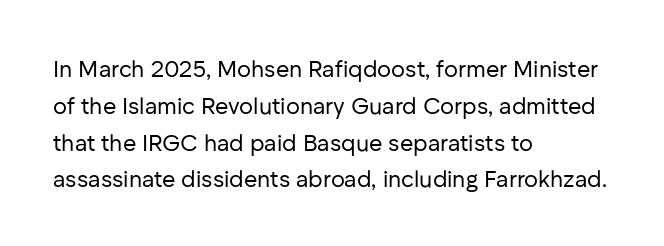
The rendering uses a moderate line-height, typical for paragraphs. The cut favours lightness, reaching ordinary text weight at its darkest. This is roman type, the default non-slanted kind. A student would call this left alignment; a typographer would say flush left, rag right. Honestly, there is no underline to notice here at all. The letterforms sit shoulder to shoulder at normal distance.
